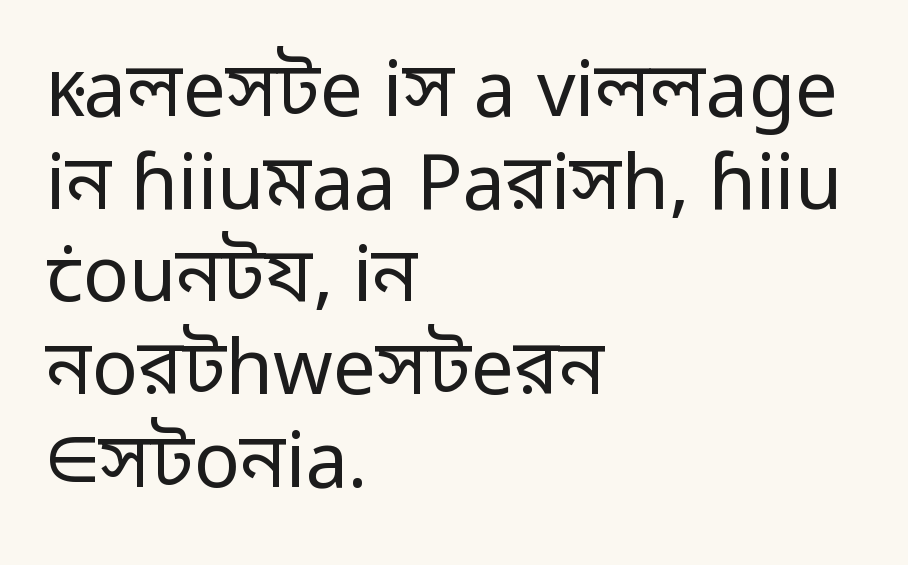
Q: Is the text bold? A: No.
Q: Is the text italic (slanted)? A: No, it is upright.
Q: Is the typeface a serif or a sans-serif typeface? A: Sans-serif.
Q: Is the text underlined? A: No.
Q: How is the paragraph aligned? A: Left-aligned.
Q: Is the spacing between letters normal or unusually wide? A: Normal.
Q: Width (condensed, normal, or wide)? A: Normal.
Q: Stroke contrast? A: Low.
Q: x-height? A: Medium.
Q: Monospaced? A: No.
